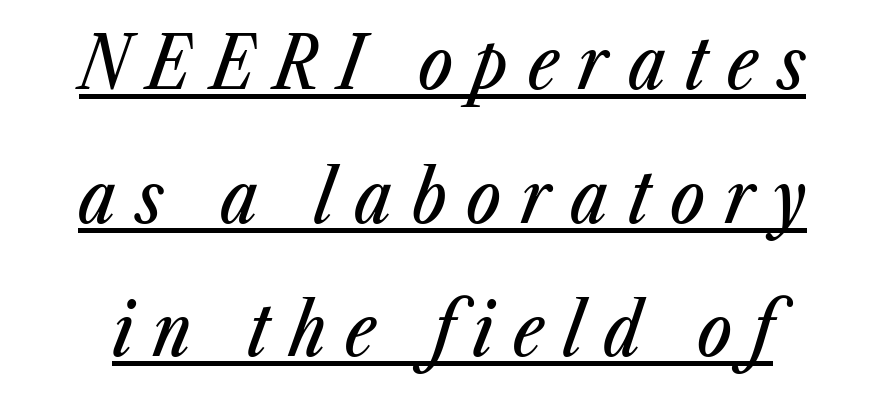
The image shows 73 px condensed type, italic (leaning right); set line spacing 1.83x, unusually wide letter spacing (+0.27 em), underlined; low stroke contrast and a medium x-height.
